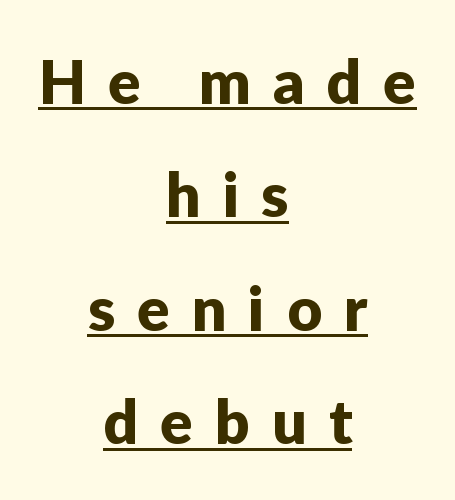
{"serif": "no", "italic": "no", "width": "normal", "stroke_contrast": "low", "x_height": "medium", "monospaced": "no", "underline": "yes", "align": "center", "line_spacing_ratio": 1.86, "letter_spacing": "wide", "letter_spacing_em": 0.36, "glyph_px": 61}
